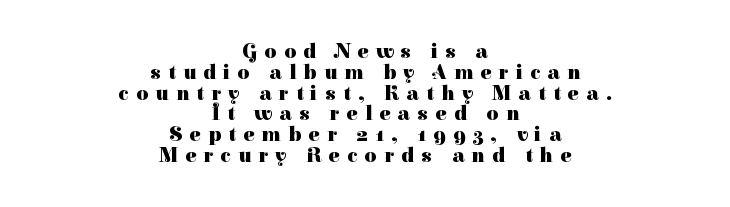
Q: Is the text bold? A: Yes.
Q: Is the text italic (slanted)? A: No, it is upright.
Q: Is the text underlined? A: No.
Q: How is the paragraph aligned? A: Centered.
Q: Is the spacing between letters normal or unusually wide? A: Unusually wide.
Q: Is the spacing between lines tight, normal or loose? A: Tight.
